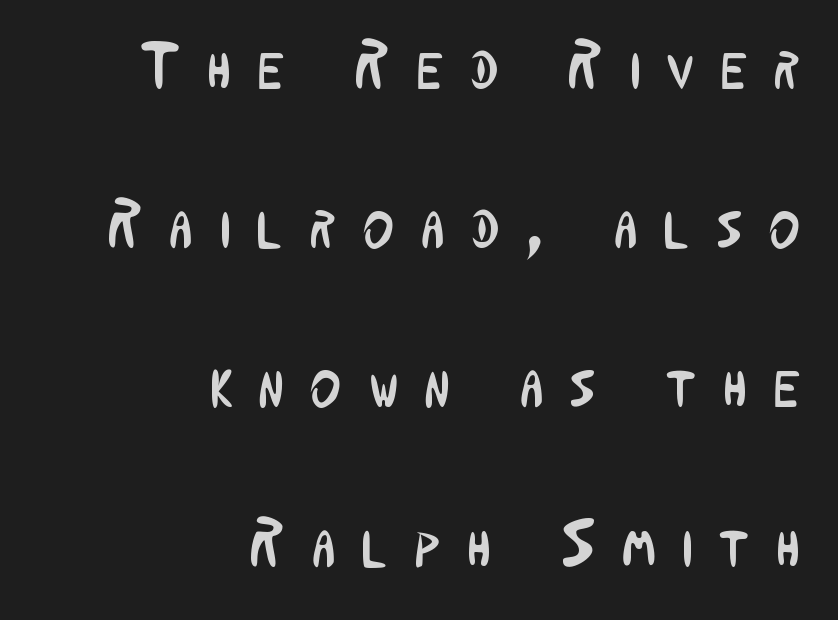
The image shows 65 px regular-weight, condensed sans-serif type, upright; set right-aligned, loose line spacing (2.45x), unusually wide letter spacing (+0.42 em), not underlined; low stroke contrast and a medium x-height.
